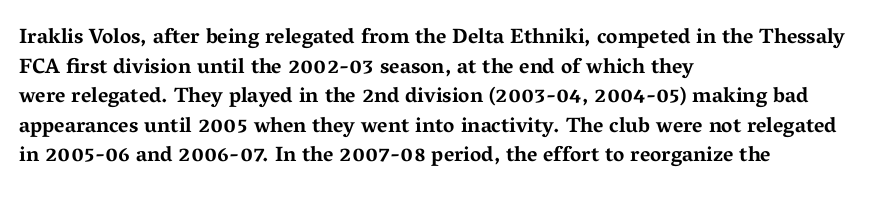
The image shows 21 px bold type, upright; set left-aligned, normal line spacing (1.41x), normal letter spacing, not underlined.
